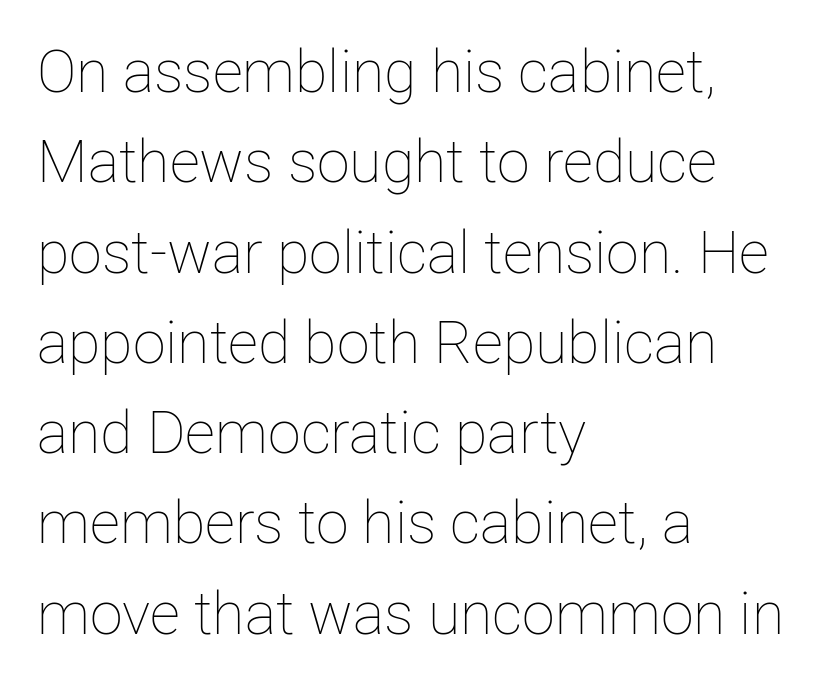
On a weight scale, this lands at 450 or below. Varying glyph widths throughout — classic text-font behaviour. Words appear dense and cohesive because spacing is normal. All the whitespace from short lines collects on the right. The rows are spaced the way most documents space them.
